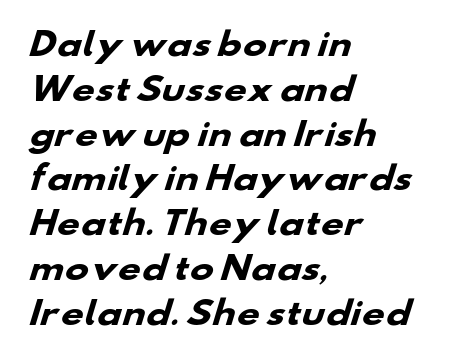
{"serif": "no", "bold": "yes", "weight": "heavy", "width": "wide", "stroke_contrast": "low", "x_height": "small", "monospaced": "no", "underline": "no", "align": "left", "line_spacing": "normal", "line_spacing_ratio": 1.4, "letter_spacing": "normal", "letter_spacing_em": 0.0, "glyph_px": 32}
